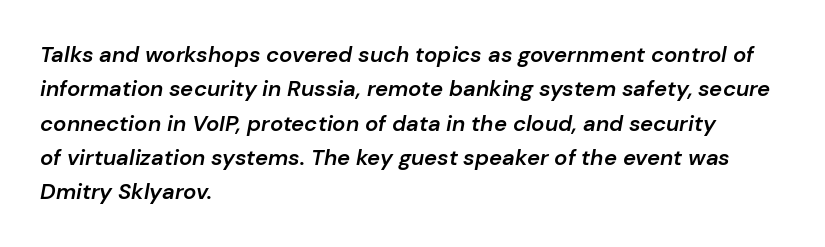
The passage shown leans; its letterforms are oblique. The space between consecutive lines is moderate. The letters sit at their default tracking, neither squeezed nor spread. Anything drawn beneath the words? Only blank space. Line starts are locked; line ends wander. Set as a demibold, roughly 600 on the weight scale.
